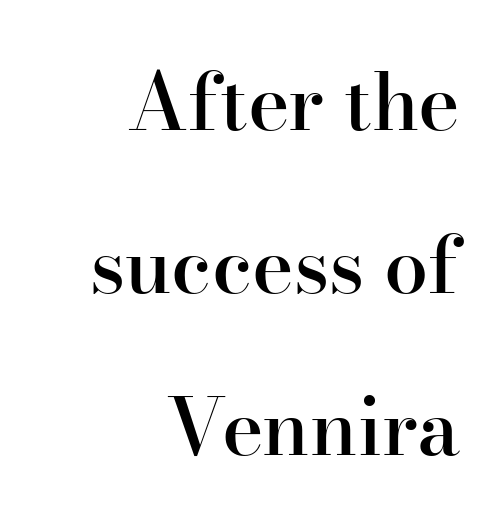
{"serif": "yes", "italic": "no", "bold": "semi", "weight": "semibold", "width": "normal", "stroke_contrast": "high", "x_height": "small", "monospaced": "no", "underline": "no", "align": "right", "line_spacing": "loose", "line_spacing_ratio": 2.06, "letter_spacing": "normal", "letter_spacing_em": 0.0, "glyph_px": 79}
